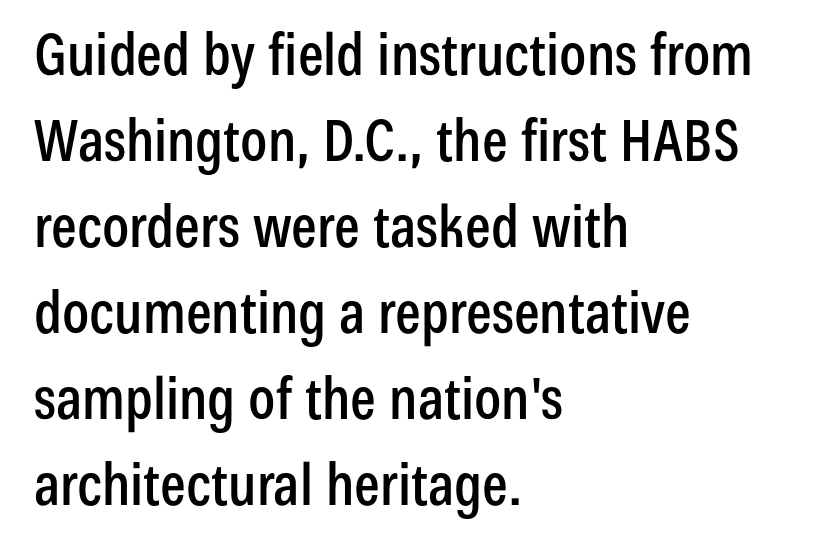
The image shows 57 px condensed sans-serif type, upright; set left-aligned, normal line spacing (1.51x), normal letter spacing, not underlined; low stroke contrast and a medium x-height.
